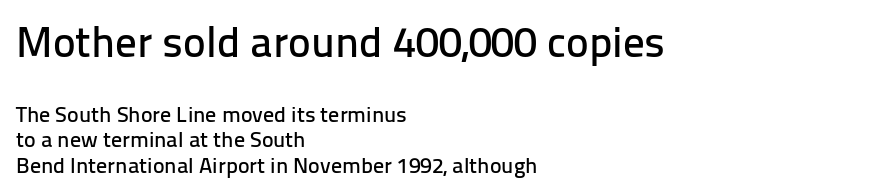
The image shows 43 px sans-serif type, upright; set left-aligned, line spacing 1.17x, normal letter spacing, not underlined; the first (top) block is 1.95x larger; low stroke contrast and a medium x-height.
